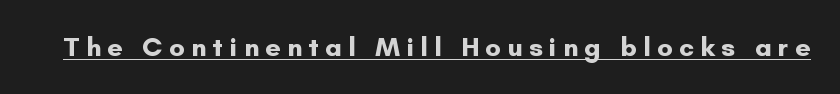
The image shows 27 px bold type, upright; set unusually wide letter spacing (+0.23 em), underlined.
